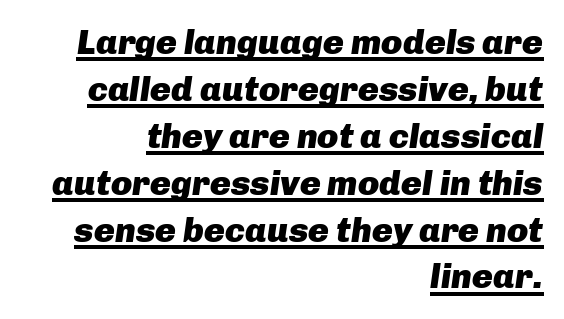
The image shows 35 px heavy type, italic (leaning right); set right-aligned, normal line spacing (1.34x), normal letter spacing, underlined; low stroke contrast and a medium x-height.
